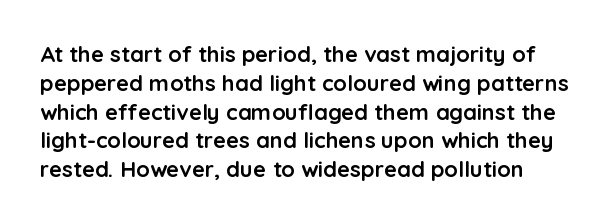
{"italic": "no", "bold": "yes", "underline": "no", "line_spacing": "normal", "line_spacing_ratio": 1.31, "letter_spacing": "normal", "letter_spacing_em": 0.0, "glyph_px": 22}
